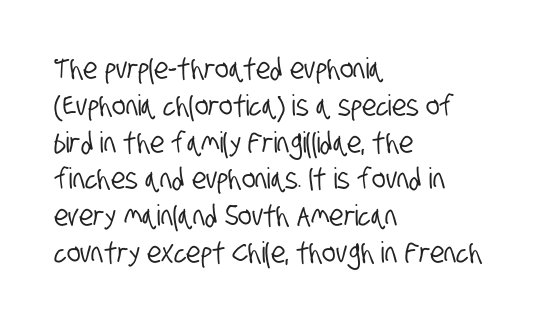
The image shows 29 px condensed sans-serif type; set left-aligned, normal line spacing (1.27x), normal letter spacing, not underlined; low stroke contrast and a large x-height.
